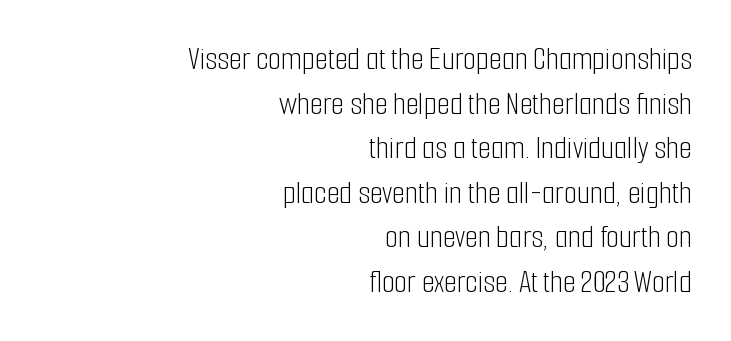
{"serif": "no", "italic": "no", "bold": "no", "weight": "light", "width": "condensed", "stroke_contrast": "low", "x_height": "medium", "monospaced": "no", "underline": "no", "align": "right", "line_spacing": "normal", "line_spacing_ratio": 1.35, "letter_spacing": "normal", "letter_spacing_em": 0.0, "glyph_px": 33}
